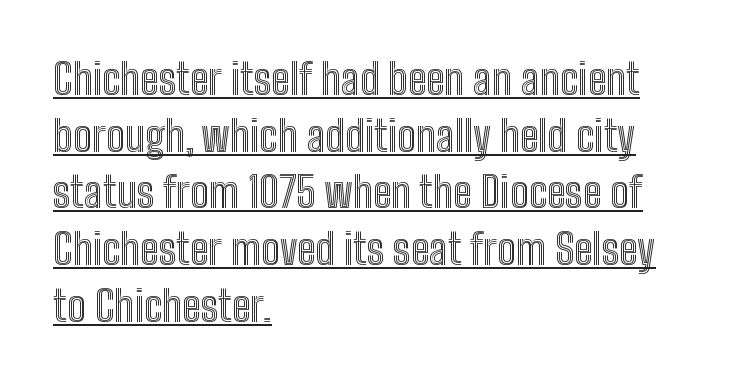
The image shows 42 px condensed type, upright; set left-aligned, normal line spacing (1.35x), normal letter spacing, underlined; a medium x-height.
